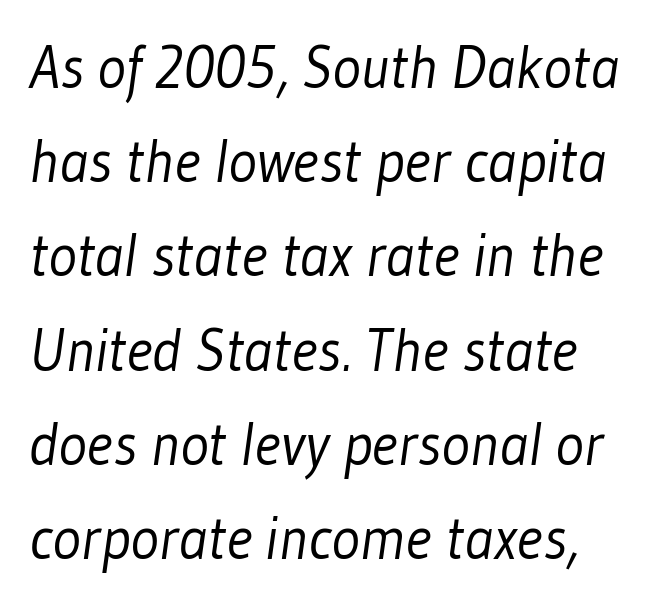
{"serif": "no", "bold": "no", "weight": "light", "width": "condensed", "stroke_contrast": "low", "x_height": "medium", "monospaced": "no", "underline": "no", "line_spacing": "normal", "line_spacing_ratio": 1.57, "letter_spacing": "normal", "letter_spacing_em": 0.0, "glyph_px": 60}
